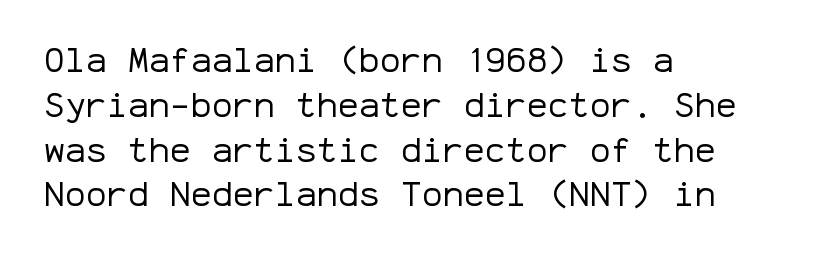
Q: Is the text bold? A: No.
Q: Is the text italic (slanted)? A: No, it is upright.
Q: Is the typeface a serif or a sans-serif typeface? A: Sans-serif.
Q: Is the text underlined? A: No.
Q: How is the paragraph aligned? A: Left-aligned.
Q: Is the spacing between letters normal or unusually wide? A: Normal.
Q: Is the spacing between lines tight, normal or loose? A: Normal.
Q: Width (condensed, normal, or wide)? A: Normal.
Q: Stroke contrast? A: Low.
Q: x-height? A: Medium.
Q: Monospaced? A: Yes.
